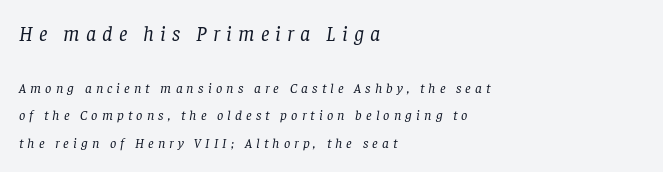
Glyph-to-glyph distance is far greater than everyday printed text. Unbolded letterforms with no extra heft. The rendering shrinks the type as you move from the upper chunk to the lower. Nobody drew a line under any word here. Reading down the column, the eye jumps a long way to each next line.
